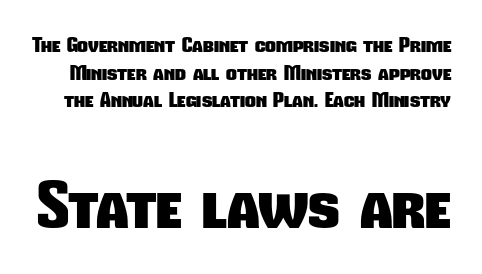
Q: Is the text bold? A: Yes.
Q: Is the typeface a serif or a sans-serif typeface? A: Sans-serif.
Q: Is the text underlined? A: No.
Q: Is the spacing between letters normal or unusually wide? A: Normal.
Q: Is the spacing between lines tight, normal or loose? A: Normal.
Q: Which block of text is set in a larger size, the first (top) or the second (bottom)? A: The second (bottom) one.
Q: Width (condensed, normal, or wide)? A: Condensed.
Q: Stroke contrast? A: Low.
Q: x-height? A: Medium.
Q: Monospaced? A: No.
